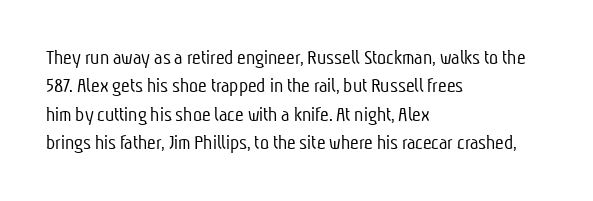
{"bold": "no", "underline": "no", "align": "left", "line_spacing": "normal", "line_spacing_ratio": 1.35, "letter_spacing": "normal", "letter_spacing_em": 0.0, "glyph_px": 21}
